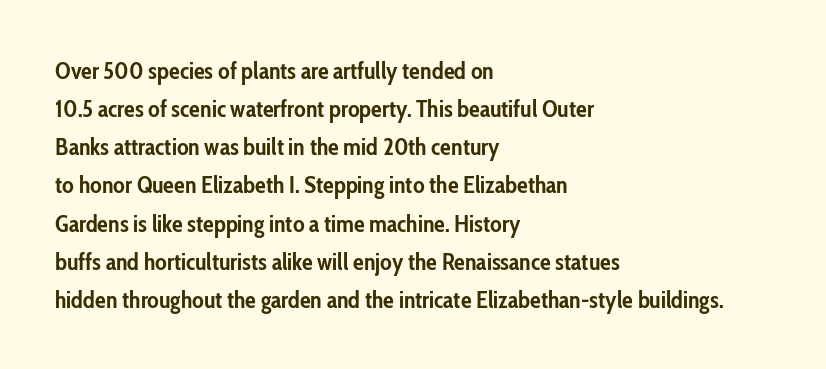
Any mark beneath the type? The region is blank. The letters stand upright; this is a roman face. The type is set solid horizontally, with unmodified tracking. Which margin do the lines hug? The left one — the right edge is uneven. The rendering uses a bold face; every stroke is thick and dark.
